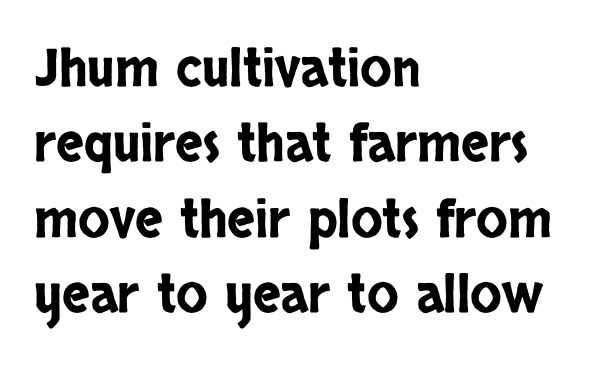
Q: Is the text italic (slanted)? A: No, it is upright.
Q: Is the typeface a serif or a sans-serif typeface? A: Sans-serif.
Q: Is the text underlined? A: No.
Q: How is the paragraph aligned? A: Left-aligned.
Q: Is the spacing between letters normal or unusually wide? A: Normal.
Q: Is the spacing between lines tight, normal or loose? A: Normal.
Q: Width (condensed, normal, or wide)? A: Condensed.
Q: Stroke contrast? A: Low.
Q: x-height? A: Large.
Q: Monospaced? A: No.
